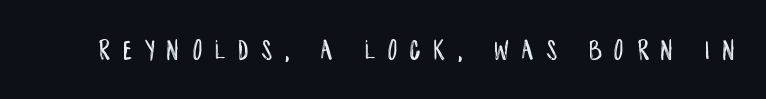
The image shows 30 px condensed sans-serif type, upright; set unusually wide letter spacing (+0.43 em), not underlined; low stroke contrast and a large x-height.
